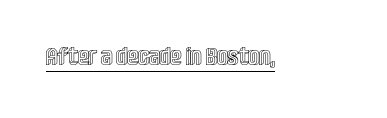
{"italic": "no", "underline": "yes", "letter_spacing": "normal", "letter_spacing_em": 0.0, "glyph_px": 25}
